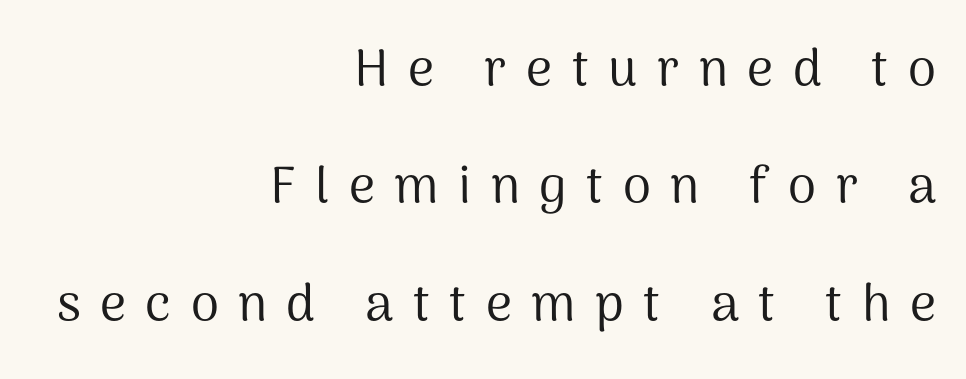
Q: Is the text bold? A: No.
Q: Is the text italic (slanted)? A: No, it is upright.
Q: Is the typeface a serif or a sans-serif typeface? A: Sans-serif.
Q: Is the text underlined? A: No.
Q: How is the paragraph aligned? A: Right-aligned.
Q: Is the spacing between letters normal or unusually wide? A: Unusually wide.
Q: Is the spacing between lines tight, normal or loose? A: Loose.
Q: Width (condensed, normal, or wide)? A: Normal.
Q: Stroke contrast? A: Medium.
Q: x-height? A: Medium.
Q: Monospaced? A: No.
